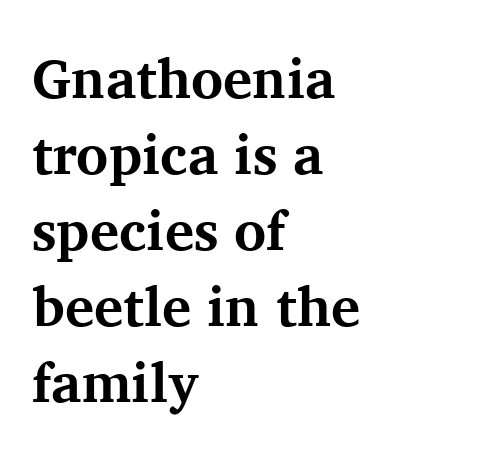
Q: Is the text bold? A: Yes.
Q: Is the text italic (slanted)? A: No, it is upright.
Q: Is the typeface a serif or a sans-serif typeface? A: Serif.
Q: Is the text underlined? A: No.
Q: How is the paragraph aligned? A: Left-aligned.
Q: Is the spacing between letters normal or unusually wide? A: Normal.
Q: Is the spacing between lines tight, normal or loose? A: Normal.
Q: Width (condensed, normal, or wide)? A: Normal.
Q: Stroke contrast? A: Medium.
Q: x-height? A: Medium.
Q: Monospaced? A: No.
